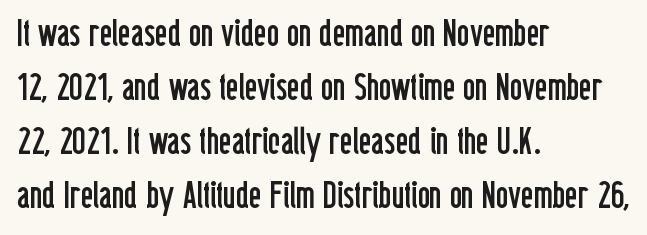
The face used here is rendered with its standard letterfit. Clear beneath every line of the passage. The leading is moderate, giving the passage an even texture. The typography opts for an upright posture over an oblique one.
